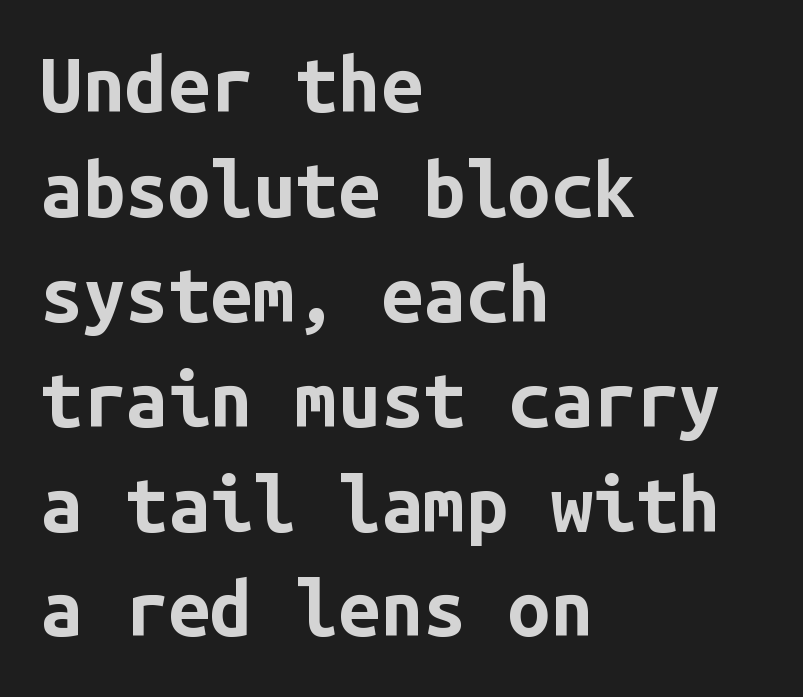
You can tell from the bare stems that sans-serif type was used. Does the weight exceed regular? Yes, all the way to bold. These lines sit exactly where default settings would place them. Notice how the stems are strictly vertical — no italics here. Clear beneath every line of the passage.
